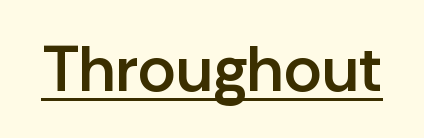
Style check: upright. The letters carry no serifs — their stems end cleanly without finishing strokes. A rule runs beneath these lines of type. Students, note that the glyphs here touch the page at normal intervals.
